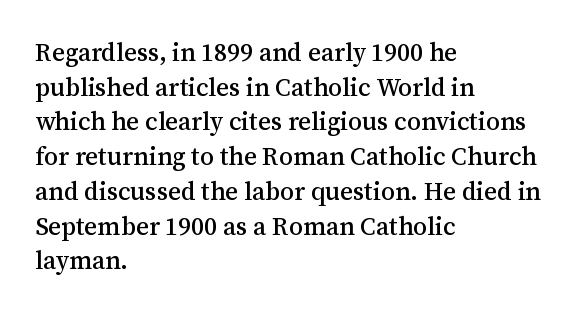
The image shows 25 px text type, upright; set left-aligned, normal line spacing (1.39x), normal letter spacing, not underlined.
